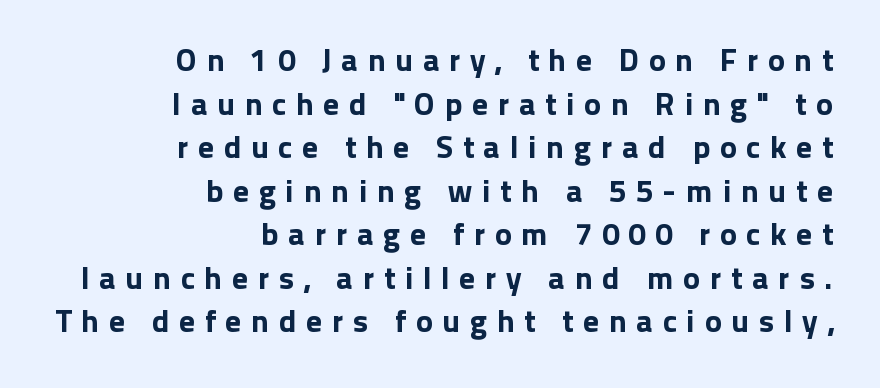
{"serif": "no", "italic": "no", "width": "normal", "stroke_contrast": "low", "x_height": "medium", "monospaced": "no", "underline": "no", "align": "right", "line_spacing": "normal", "line_spacing_ratio": 1.36, "letter_spacing": "wide", "letter_spacing_em": 0.3, "glyph_px": 32}
